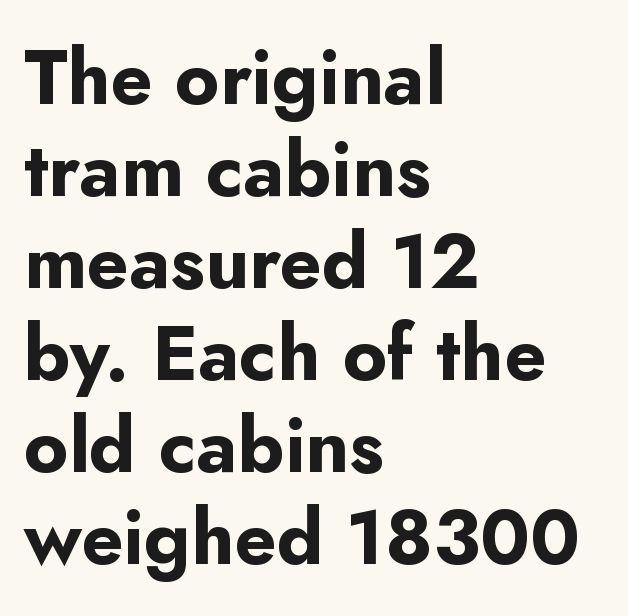
{"serif": "no", "italic": "no", "bold": "yes", "weight": "bold", "width": "normal", "stroke_contrast": "low", "x_height": "small", "monospaced": "no", "underline": "no", "align": "left", "line_spacing_ratio": 1.21, "letter_spacing": "normal", "letter_spacing_em": 0.0, "glyph_px": 76}
